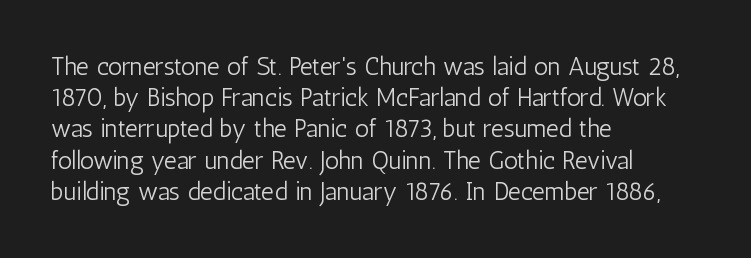
Spacing between characters is what you'd get straight out of the box. Ordinary non-slanted type is in use. The compositor pushed each line to the left boundary. Rows of type keep a routine distance in the vertical direction.
